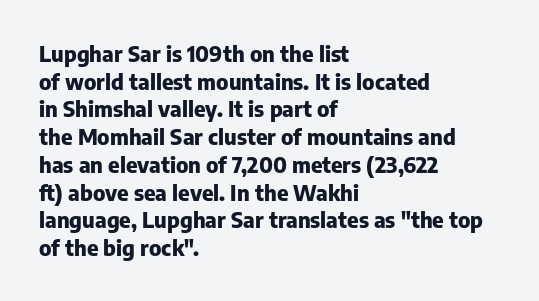
The image shows 22 px bold type, upright; set left-aligned, normal line spacing (1.26x), normal letter spacing, not underlined.
